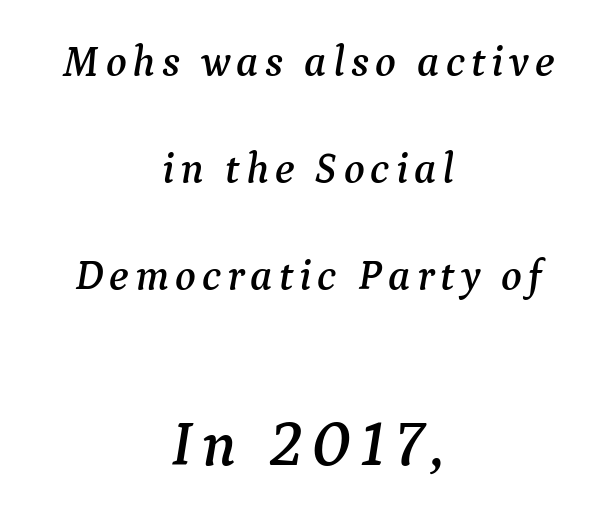
Q: Is the text italic (slanted)? A: Yes, it leans right by about 9 degrees.
Q: Is the typeface a serif or a sans-serif typeface? A: Serif.
Q: Is the text underlined? A: No.
Q: How is the paragraph aligned? A: Centered.
Q: Is the spacing between lines tight, normal or loose? A: Loose.
Q: Which block of text is set in a larger size, the first (top) or the second (bottom)? A: The second (bottom) one.
Q: Width (condensed, normal, or wide)? A: Normal.
Q: Stroke contrast? A: Medium.
Q: x-height? A: Medium.
Q: Monospaced? A: No.
